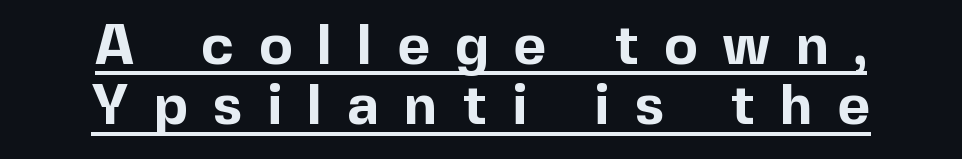
One-word summary of the alignment: center. Typesetter's note: full bold, strokes at maximum text heaviness. Whoever set this chose condensed vertical rhythm over breathing room. Does a line run under the words? Yes, clearly.
